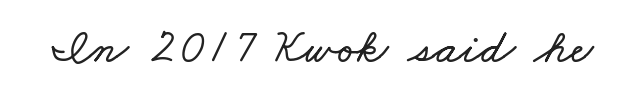
Descenders are the only things crossing below the line. Inter-character spacing is left at the font's built-in metrics. Spacing verdict: proportional, widths tailored to each character.
